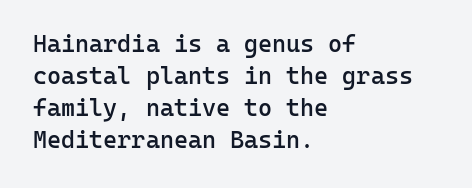
{"italic": "no", "bold": "semi", "underline": "no", "align": "left", "line_spacing": "normal", "line_spacing_ratio": 1.34, "letter_spacing": "normal", "letter_spacing_em": 0.0, "glyph_px": 24}
